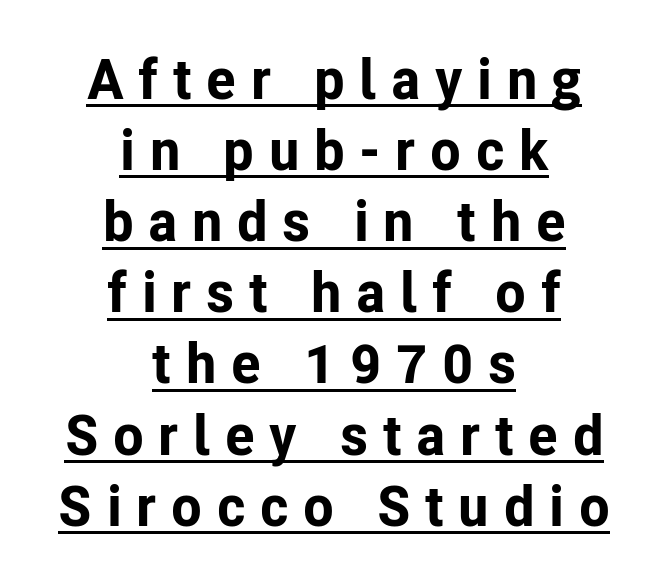
The image shows 56 px bold sans-serif type, upright; set centered, normal line spacing (1.27x), unusually wide letter spacing (+0.26 em), underlined; low stroke contrast and a medium x-height.
